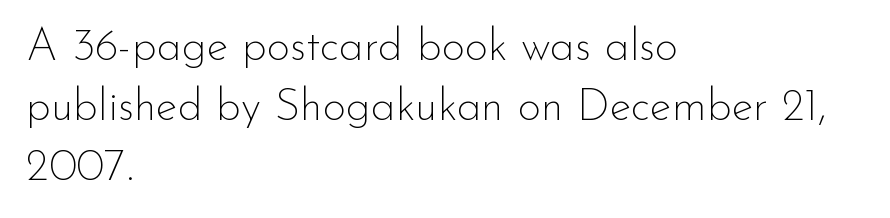
The image shows 45 px thin sans-serif type, upright; set left-aligned, normal line spacing (1.33x), normal letter spacing, not underlined; low stroke contrast and a small x-height.
